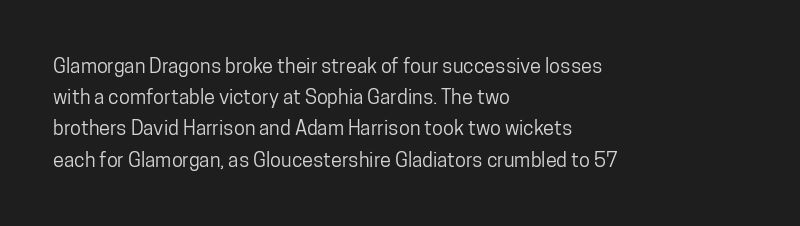
{"italic": "no", "underline": "no", "align": "left", "line_spacing": "normal", "line_spacing_ratio": 1.56, "letter_spacing": "normal", "letter_spacing_em": 0.0, "glyph_px": 20}
